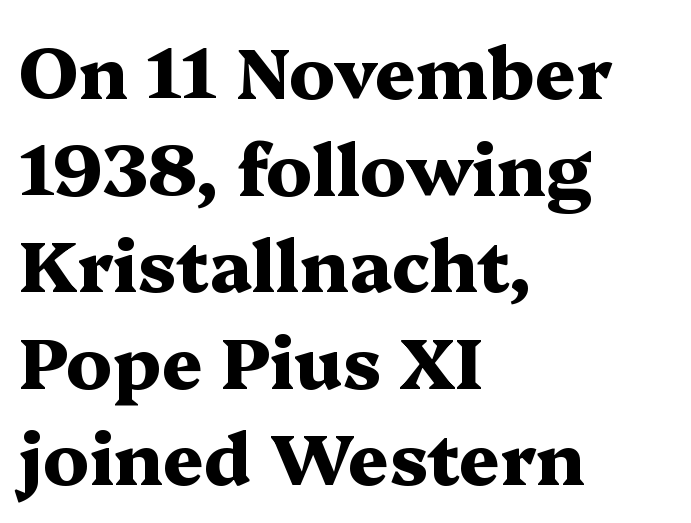
The image shows 71 px heavy, wide serif type, upright; set left-aligned, normal line spacing (1.36x), normal letter spacing, not underlined; medium stroke contrast and a medium x-height.
